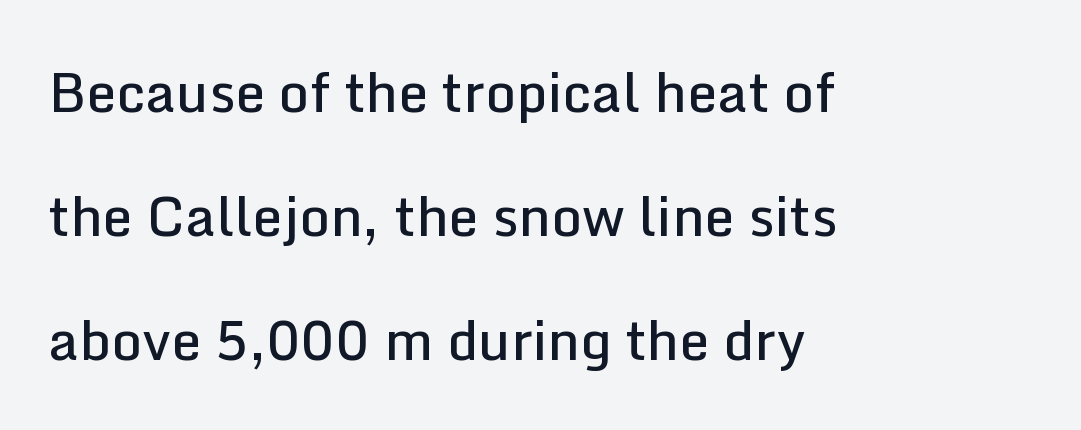
{"serif": "no", "italic": "no", "bold": "semi", "weight": "semibold", "width": "normal", "stroke_contrast": "low", "x_height": "medium", "monospaced": "no", "underline": "no", "align": "left", "line_spacing": "loose", "line_spacing_ratio": 2.3, "letter_spacing": "normal", "letter_spacing_em": 0.0, "glyph_px": 54}
